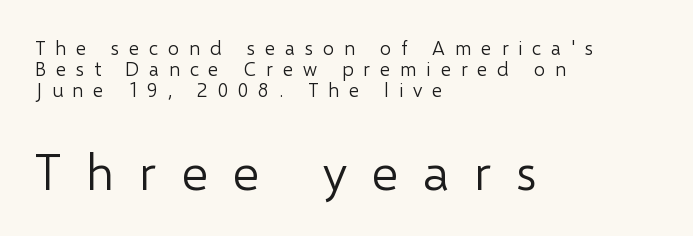
Q: Is the text bold? A: No.
Q: Is the text italic (slanted)? A: No, it is upright.
Q: Is the typeface a serif or a sans-serif typeface? A: Sans-serif.
Q: Is the text underlined? A: No.
Q: How is the paragraph aligned? A: Left-aligned.
Q: Is the spacing between letters normal or unusually wide? A: Unusually wide.
Q: Is the spacing between lines tight, normal or loose? A: Tight.
Q: Which block of text is set in a larger size, the first (top) or the second (bottom)? A: The second (bottom) one.
Q: Width (condensed, normal, or wide)? A: Normal.
Q: Stroke contrast? A: Low.
Q: x-height? A: Medium.
Q: Monospaced? A: No.
